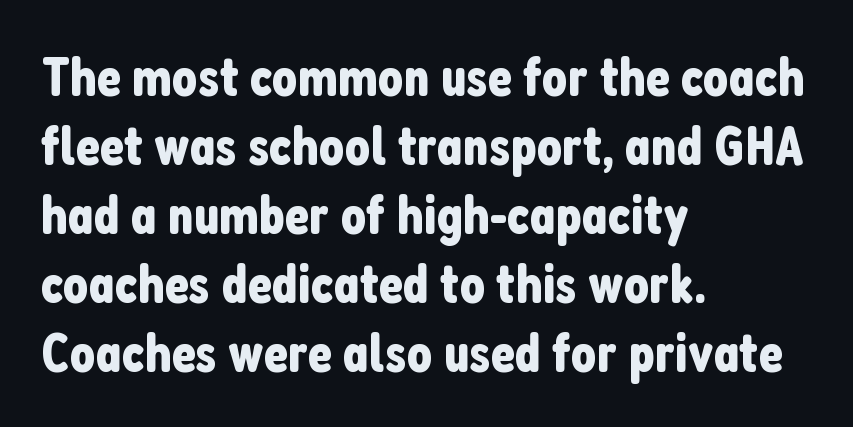
Underlining? Definitely not there. Every character sits straight up, as roman type does. Proportional: the letters do not fall into vertical columns. Each letter's strokes conclude bluntly, with no projecting serifs. Look at the tracking — it's just the regular setting, nothing added.
